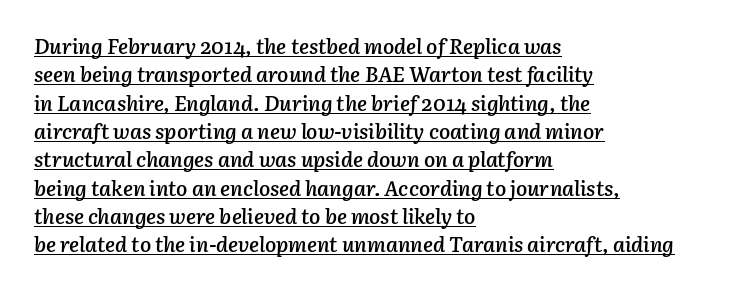
{"italic": "yes", "lean": "right", "slant_degrees": 3, "bold": "semi", "underline": "yes", "align": "left", "line_spacing": "normal", "line_spacing_ratio": 1.35, "letter_spacing": "normal", "letter_spacing_em": 0.0, "glyph_px": 21}
